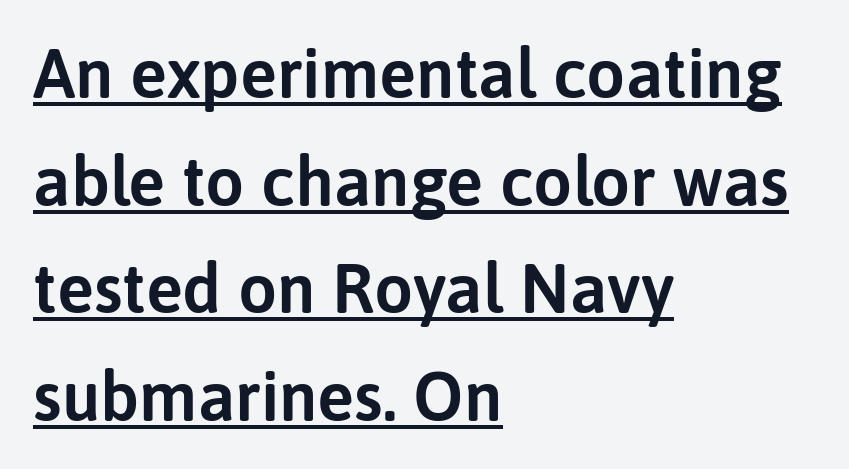
Q: Is the text italic (slanted)? A: No, it is upright.
Q: Is the typeface a serif or a sans-serif typeface? A: Sans-serif.
Q: Is the text underlined? A: Yes.
Q: How is the paragraph aligned? A: Left-aligned.
Q: Is the spacing between letters normal or unusually wide? A: Normal.
Q: Is the spacing between lines tight, normal or loose? A: Normal.
Q: Width (condensed, normal, or wide)? A: Normal.
Q: Stroke contrast? A: Low.
Q: x-height? A: Medium.
Q: Monospaced? A: No.
